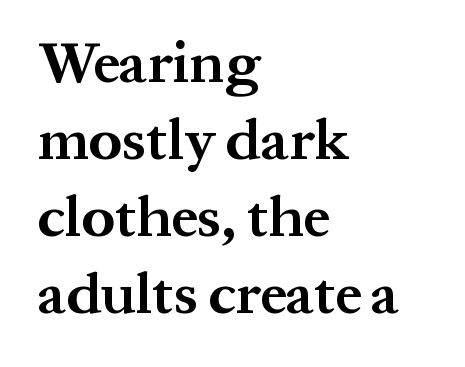
Q: Is the text bold? A: Yes.
Q: Is the text italic (slanted)? A: No, it is upright.
Q: Is the typeface a serif or a sans-serif typeface? A: Serif.
Q: Is the text underlined? A: No.
Q: How is the paragraph aligned? A: Left-aligned.
Q: Is the spacing between letters normal or unusually wide? A: Normal.
Q: Is the spacing between lines tight, normal or loose? A: Normal.
Q: Width (condensed, normal, or wide)? A: Normal.
Q: Stroke contrast? A: Medium.
Q: x-height? A: Medium.
Q: Monospaced? A: No.
